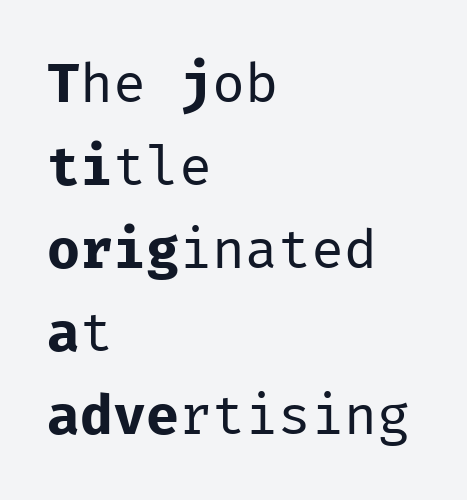
The image shows 55 px regular-weight sans-serif type, upright, monospaced; set left-aligned, normal line spacing (1.51x), normal letter spacing, not underlined; low stroke contrast and a medium x-height.
